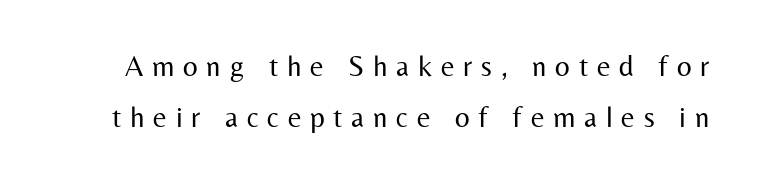
Display-style spreading of the glyphs; the letterfit is very open. Underlining? Definitely not there. Vertical strokes here are truly vertical. You can tell from the bare stems that sans-serif type was used. Here the designer chose a conventional face with non-uniform glyph widths. The strokes carry an ordinary text weight at most.
